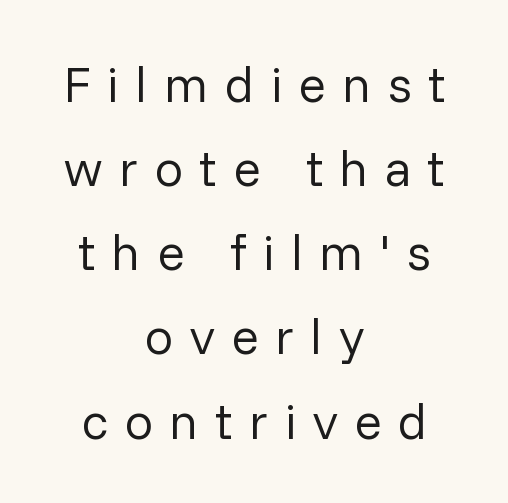
The image shows 51 px regular-weight sans-serif type, upright; set centered, normal line spacing (1.65x), unusually wide letter spacing (+0.32 em), not underlined; low stroke contrast and a medium x-height.
